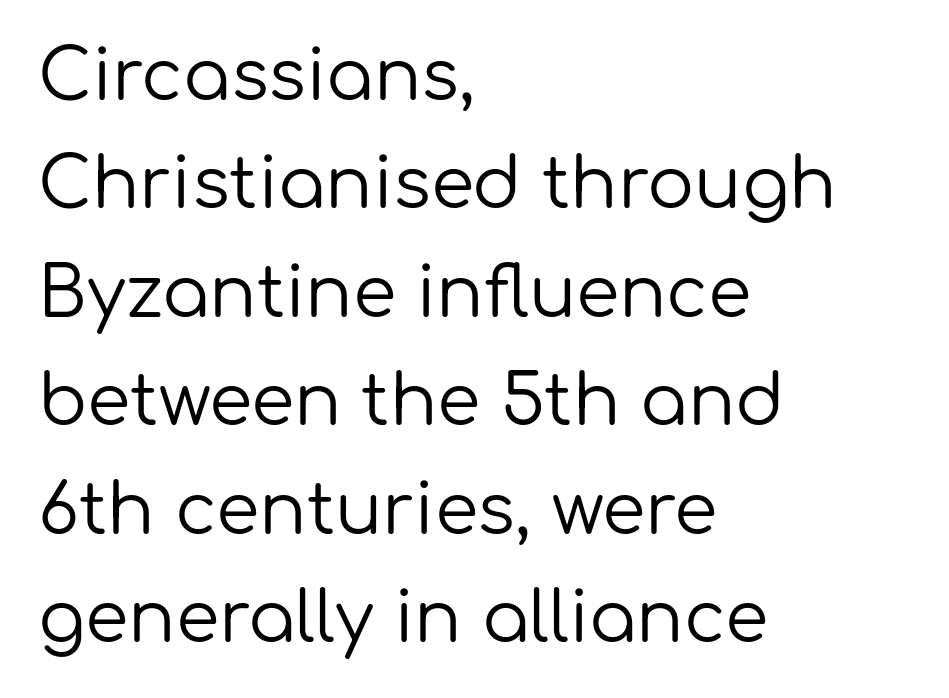
Q: Is the text bold? A: No.
Q: Is the text italic (slanted)? A: No, it is upright.
Q: Is the typeface a serif or a sans-serif typeface? A: Sans-serif.
Q: Is the text underlined? A: No.
Q: How is the paragraph aligned? A: Left-aligned.
Q: Is the spacing between letters normal or unusually wide? A: Normal.
Q: Is the spacing between lines tight, normal or loose? A: Normal.
Q: Width (condensed, normal, or wide)? A: Normal.
Q: Stroke contrast? A: Low.
Q: x-height? A: Medium.
Q: Monospaced? A: No.
